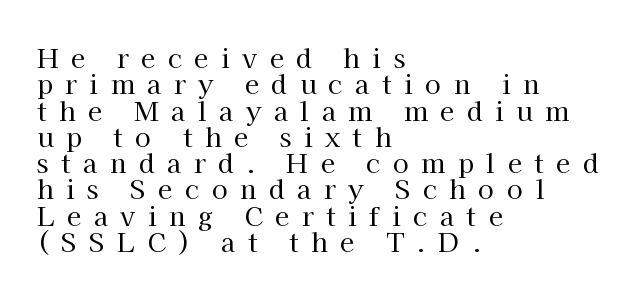
Q: Is the text bold? A: No.
Q: Is the text italic (slanted)? A: No, it is upright.
Q: Is the text underlined? A: No.
Q: How is the paragraph aligned? A: Left-aligned.
Q: Is the spacing between letters normal or unusually wide? A: Unusually wide.
Q: Is the spacing between lines tight, normal or loose? A: Tight.
